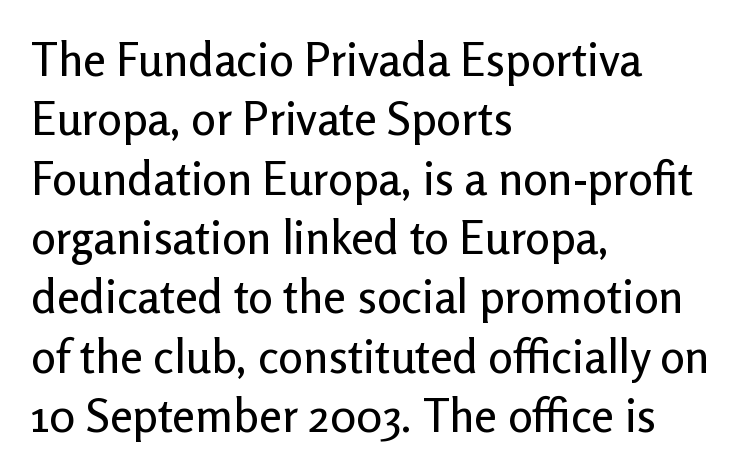
{"serif": "no", "italic": "no", "width": "normal", "stroke_contrast": "low", "x_height": "medium", "monospaced": "no", "underline": "no", "align": "left", "line_spacing": "normal", "line_spacing_ratio": 1.29, "letter_spacing": "normal", "letter_spacing_em": 0.0, "glyph_px": 46}
